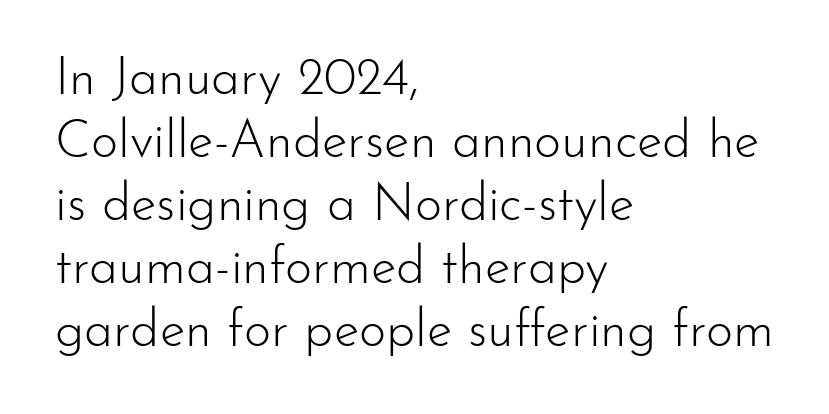
{"serif": "no", "italic": "no", "bold": "no", "weight": "light", "width": "normal", "stroke_contrast": "low", "x_height": "small", "monospaced": "no", "underline": "no", "align": "left", "line_spacing_ratio": 1.21, "letter_spacing": "normal", "letter_spacing_em": 0.0, "glyph_px": 52}
